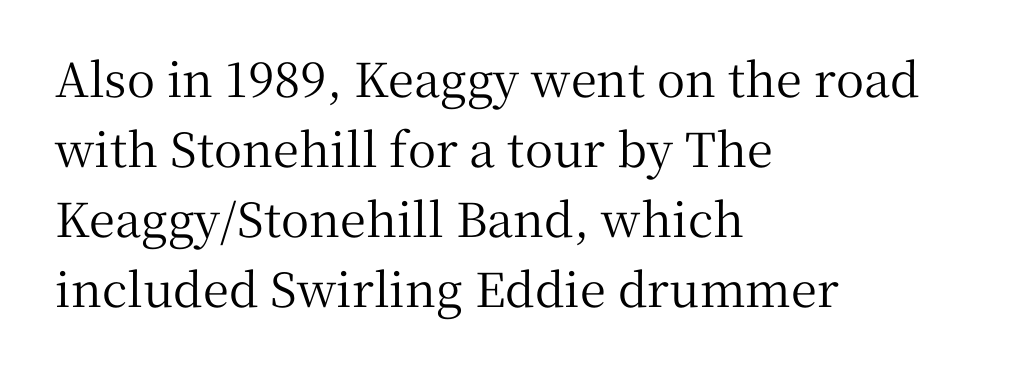
Proportional: the letters do not fall into vertical columns. Leading matches the norm, producing a regular column. Tracking value appears to be zero — textbook default spacing. The type family on display is of the serif kind.
